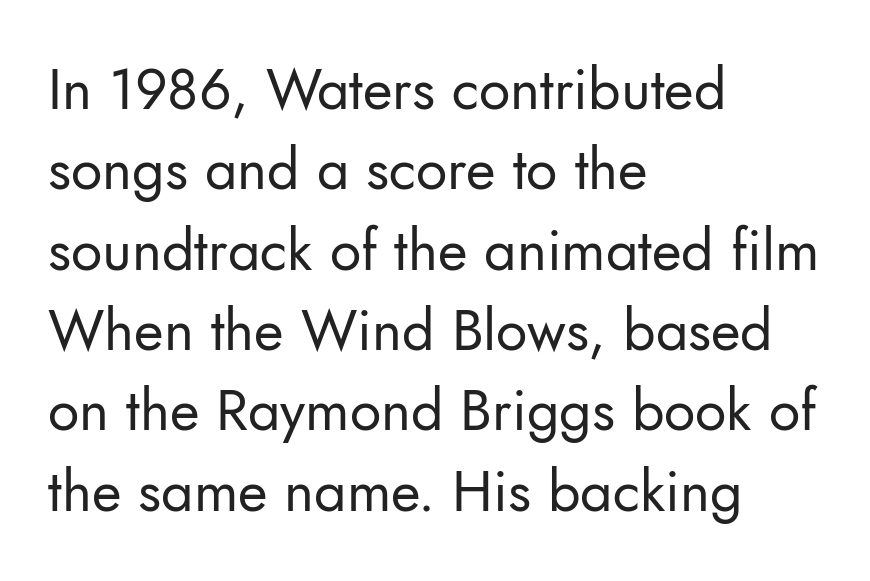
{"serif": "no", "italic": "no", "bold": "no", "weight": "regular", "width": "normal", "stroke_contrast": "low", "x_height": "small", "monospaced": "no", "underline": "no", "align": "left", "line_spacing": "normal", "line_spacing_ratio": 1.41, "letter_spacing": "normal", "letter_spacing_em": 0.0, "glyph_px": 57}
